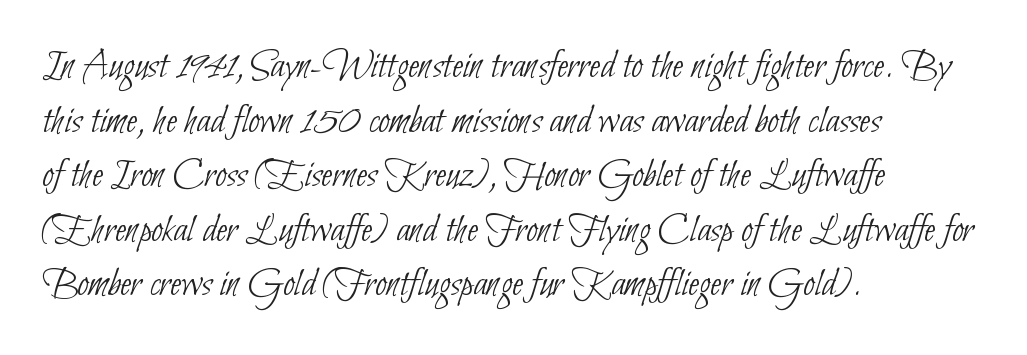
Q: Is the text bold? A: No.
Q: Is the typeface a serif or a sans-serif typeface? A: Sans-serif.
Q: Is the text underlined? A: No.
Q: How is the paragraph aligned? A: Left-aligned.
Q: Is the spacing between letters normal or unusually wide? A: Normal.
Q: Is the spacing between lines tight, normal or loose? A: Normal.
Q: Width (condensed, normal, or wide)? A: Condensed.
Q: Stroke contrast? A: Low.
Q: x-height? A: Small.
Q: Monospaced? A: No.
